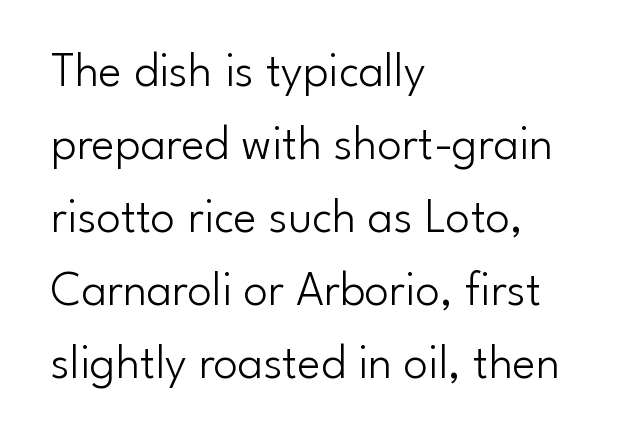
{"serif": "no", "italic": "no", "bold": "no", "weight": "light", "width": "normal", "stroke_contrast": "low", "x_height": "small", "monospaced": "no", "underline": "no", "align": "left", "line_spacing": "normal", "line_spacing_ratio": 1.49, "letter_spacing": "normal", "letter_spacing_em": 0.0, "glyph_px": 49}
